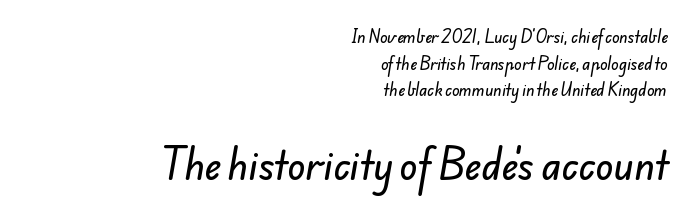
The image shows 37 px sans-serif type; set right-aligned, line spacing 1.77x, normal letter spacing, not underlined; the second (bottom) block is 2.47x larger; low stroke contrast and a small x-height.
